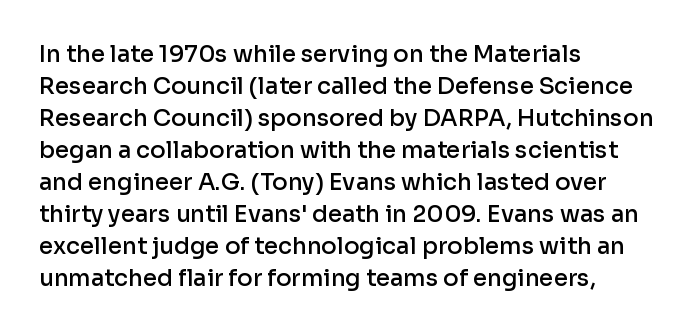
The image shows 23 px text type, upright; set left-aligned, normal line spacing (1.39x), normal letter spacing, not underlined.
